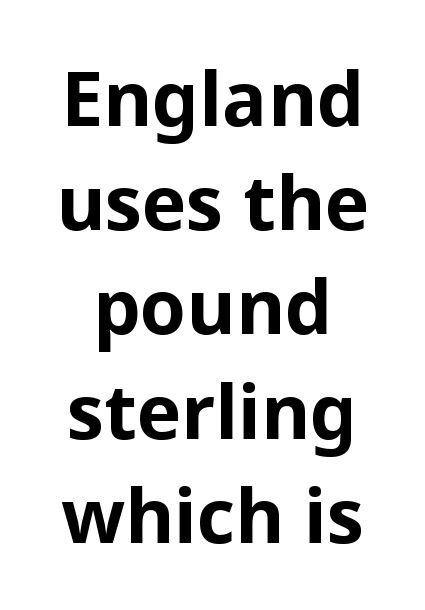
Q: Is the text bold? A: Yes.
Q: Is the text italic (slanted)? A: No, it is upright.
Q: Is the typeface a serif or a sans-serif typeface? A: Sans-serif.
Q: Is the text underlined? A: No.
Q: Is the spacing between letters normal or unusually wide? A: Normal.
Q: Is the spacing between lines tight, normal or loose? A: Normal.
Q: Width (condensed, normal, or wide)? A: Normal.
Q: Stroke contrast? A: Low.
Q: x-height? A: Medium.
Q: Monospaced? A: No.
